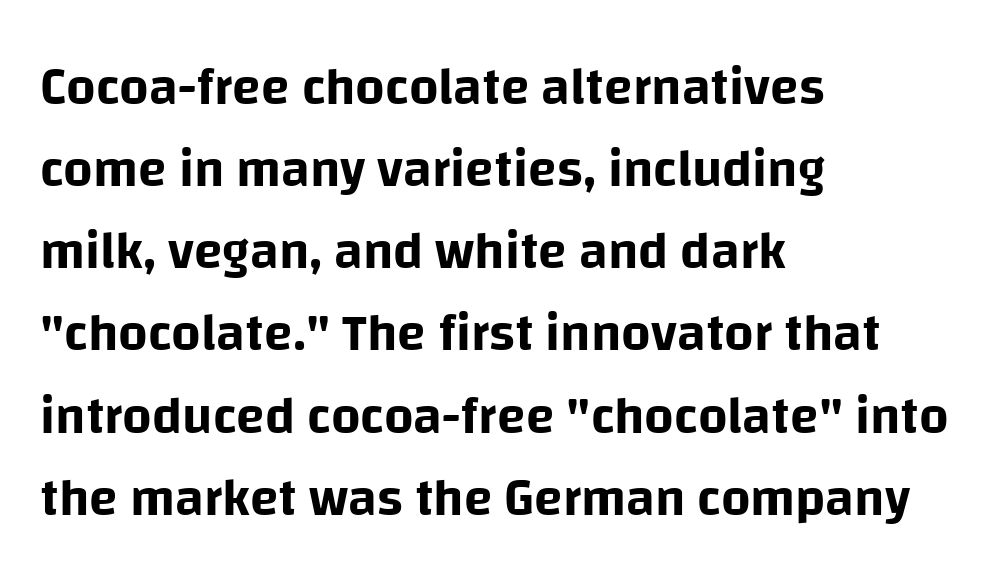
This rendering leaves character spacing at its baseline value. To sum up the face: it is a sans, with no serifs. Is this a fixed-width face? No — the glyphs have proportional, varying widths. Visually the block forms a straight wall on the left and a jagged coastline on the right. Just letters on the line, the space beneath them empty. A typesetter would mark this as roman, not italic.
